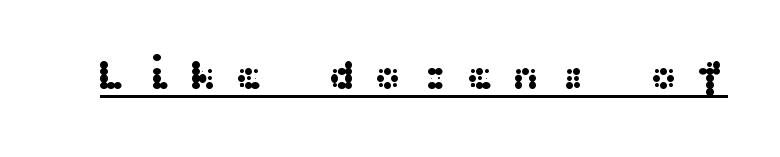
Q: Is the text italic (slanted)? A: No, it is upright.
Q: Is the typeface a serif or a sans-serif typeface? A: Sans-serif.
Q: Is the text underlined? A: Yes.
Q: Is the spacing between letters normal or unusually wide? A: Unusually wide.
Q: Width (condensed, normal, or wide)? A: Wide.
Q: Stroke contrast? A: Medium.
Q: x-height? A: Medium.
